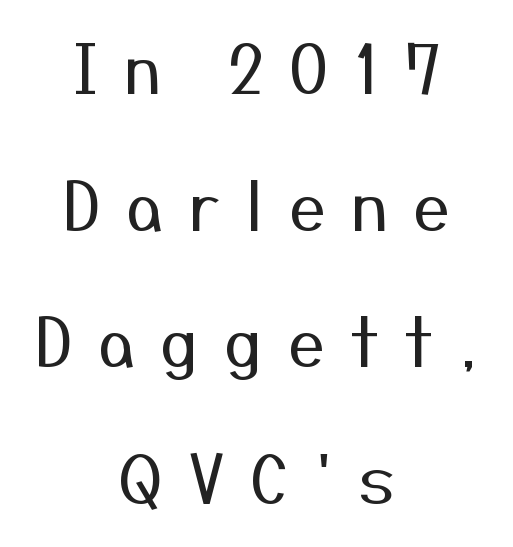
{"serif": "no", "italic": "no", "bold": "no", "weight": "regular", "width": "normal", "stroke_contrast": "medium", "x_height": "medium", "monospaced": "no", "underline": "no", "align": "center", "line_spacing": "loose", "line_spacing_ratio": 2.07, "letter_spacing": "wide", "letter_spacing_em": 0.38, "glyph_px": 66}
